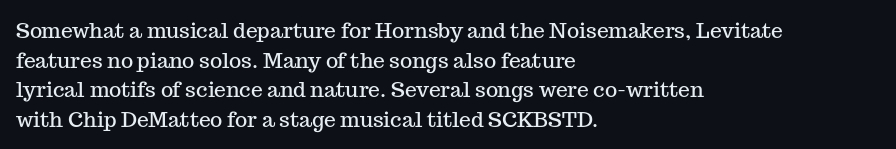
The image shows 21 px text type, upright; set left-aligned, normal line spacing (1.41x), normal letter spacing, not underlined.
